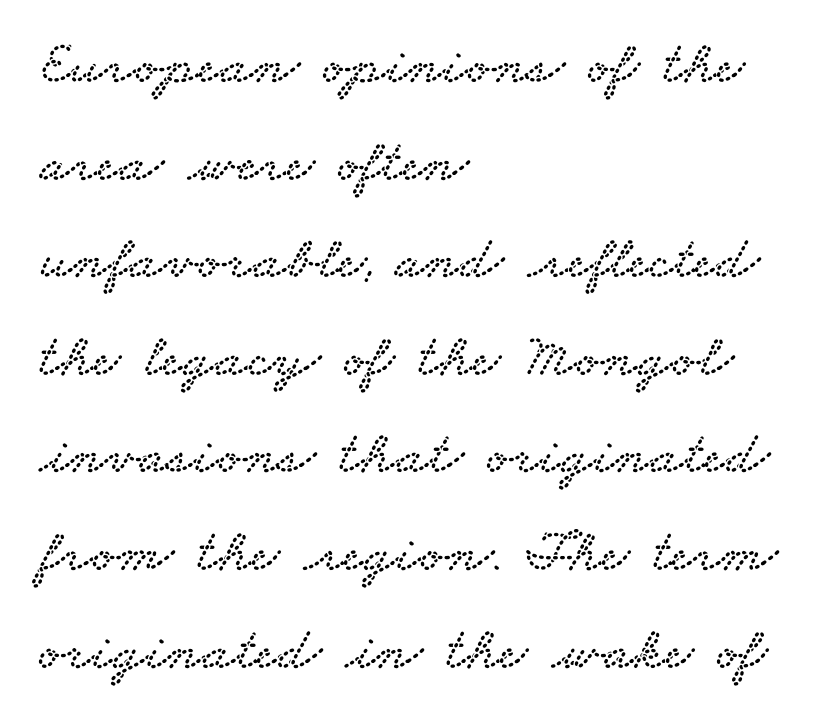
Q: Is the typeface a serif or a sans-serif typeface? A: Serif.
Q: Is the text underlined? A: No.
Q: How is the paragraph aligned? A: Left-aligned.
Q: Is the spacing between letters normal or unusually wide? A: Normal.
Q: Is the spacing between lines tight, normal or loose? A: Normal.
Q: Width (condensed, normal, or wide)? A: Wide.
Q: Stroke contrast? A: Low.
Q: x-height? A: Small.
Q: Monospaced? A: No.
